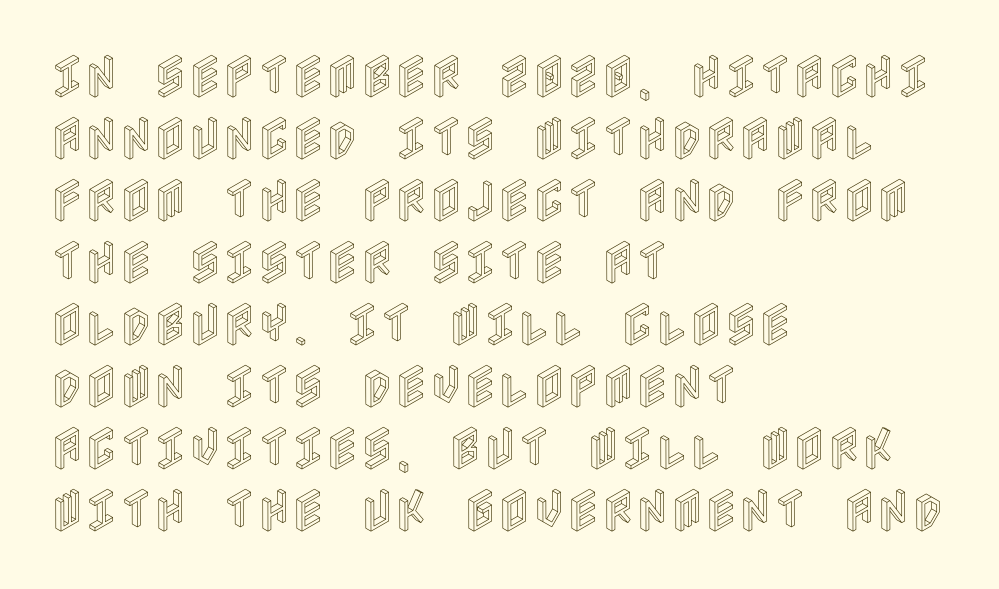
The image shows 47 px condensed type, upright; set left-aligned, normal line spacing (1.32x), normal letter spacing, not underlined; a large x-height.
